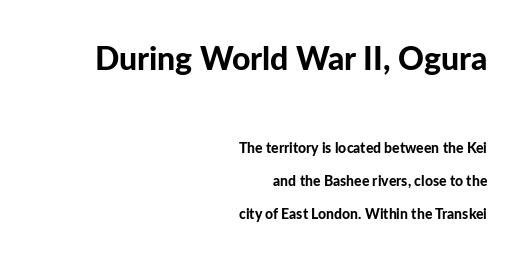
{"serif": "no", "italic": "no", "bold": "yes", "weight": "bold", "width": "normal", "stroke_contrast": "low", "x_height": "medium", "monospaced": "no", "underline": "no", "align": "right", "line_spacing": "loose", "line_spacing_ratio": 2.35, "letter_spacing": "normal", "letter_spacing_em": 0.0, "larger_block": "first", "size_ratio": 2.29, "glyph_px": 32}
